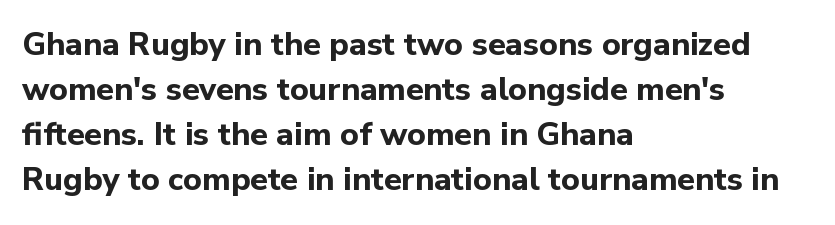
The image shows 32 px bold sans-serif type, upright; set left-aligned, normal line spacing (1.41x), normal letter spacing, not underlined; low stroke contrast and a medium x-height.
